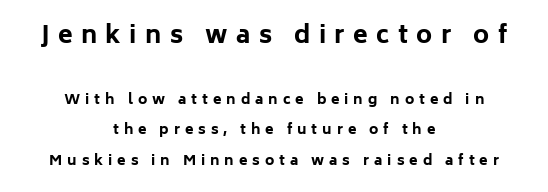
Q: Is the text bold? A: Yes.
Q: Is the text italic (slanted)? A: No, it is upright.
Q: Is the text underlined? A: No.
Q: How is the paragraph aligned? A: Centered.
Q: Is the spacing between letters normal or unusually wide? A: Unusually wide.
Q: Is the spacing between lines tight, normal or loose? A: Loose.
Q: Which block of text is set in a larger size, the first (top) or the second (bottom)? A: The first (top) one.
